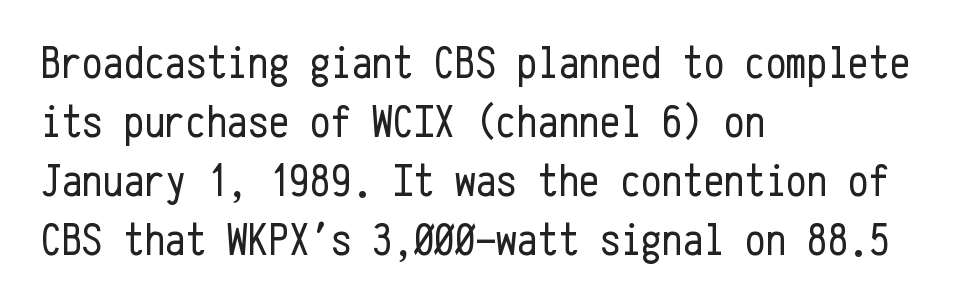
The image shows 46 px regular-weight, condensed sans-serif type, upright, monospaced; set left-aligned, normal line spacing (1.28x), normal letter spacing, not underlined; low stroke contrast and a medium x-height.
